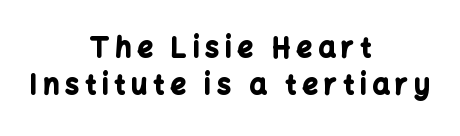
{"italic": "no", "bold": "yes", "underline": "no", "align": "center", "line_spacing": "normal", "line_spacing_ratio": 1.36, "letter_spacing": "wide", "letter_spacing_em": 0.23, "glyph_px": 27}
